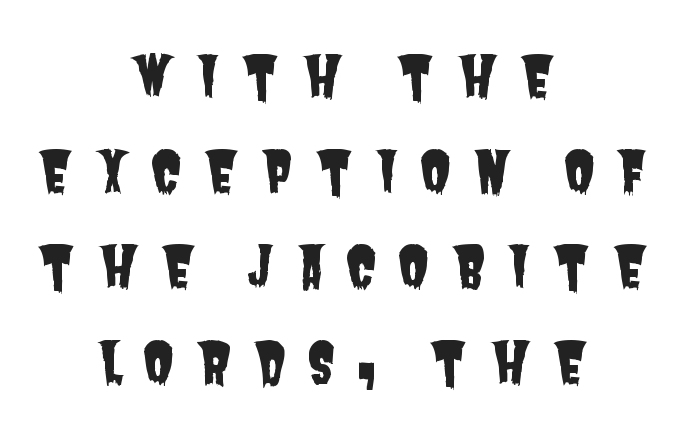
Q: Is the typeface a serif or a sans-serif typeface? A: Sans-serif.
Q: Is the text underlined? A: No.
Q: How is the paragraph aligned? A: Centered.
Q: Is the spacing between letters normal or unusually wide? A: Unusually wide.
Q: Is the spacing between lines tight, normal or loose? A: Normal.
Q: Width (condensed, normal, or wide)? A: Condensed.
Q: Stroke contrast? A: Low.
Q: x-height? A: Large.
Q: Monospaced? A: No.
